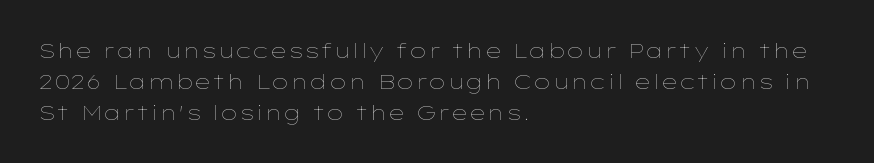
Q: Is the text bold? A: No.
Q: Is the text italic (slanted)? A: No, it is upright.
Q: Is the text underlined? A: No.
Q: How is the paragraph aligned? A: Left-aligned.
Q: Is the spacing between letters normal or unusually wide? A: Normal.
Q: Is the spacing between lines tight, normal or loose? A: Normal.
